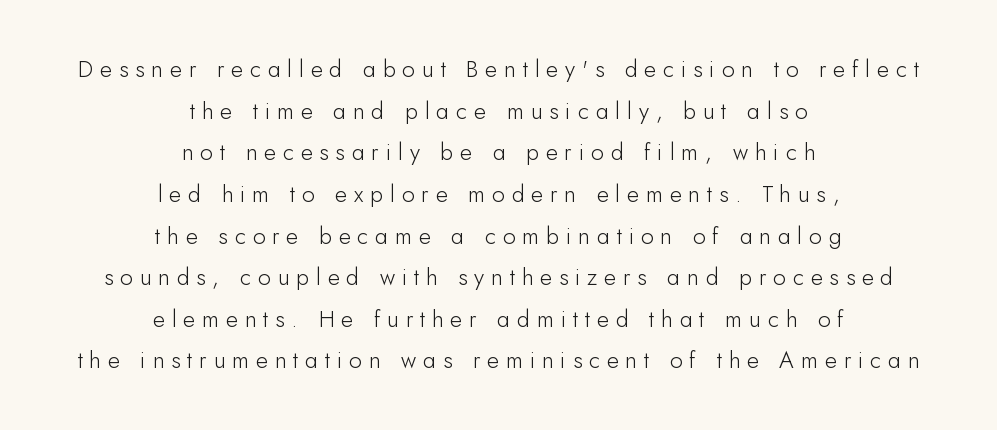
The image shows 23 px text type, upright; set centered, line spacing 1.81x, unusually wide letter spacing (+0.3 em), not underlined.
